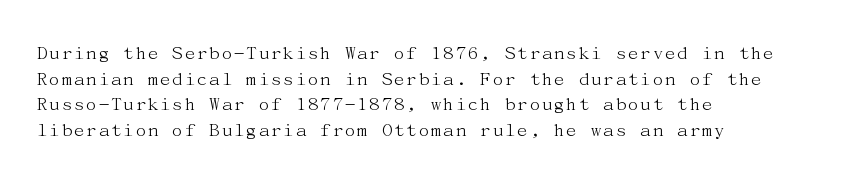
{"italic": "no", "bold": "no", "underline": "no", "align": "left", "line_spacing_ratio": 1.22, "letter_spacing": "normal", "letter_spacing_em": 0.0, "glyph_px": 21}
